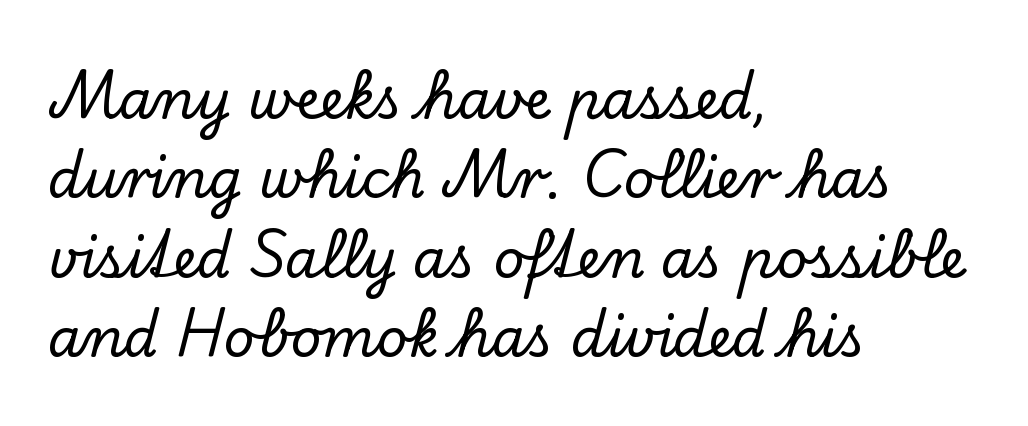
Q: Is the text italic (slanted)? A: Yes.
Q: Is the typeface a serif or a sans-serif typeface? A: Serif.
Q: Is the text underlined? A: No.
Q: How is the paragraph aligned? A: Left-aligned.
Q: Is the spacing between letters normal or unusually wide? A: Normal.
Q: Is the spacing between lines tight, normal or loose? A: Normal.
Q: Width (condensed, normal, or wide)? A: Normal.
Q: Stroke contrast? A: Low.
Q: x-height? A: Small.
Q: Monospaced? A: No.
